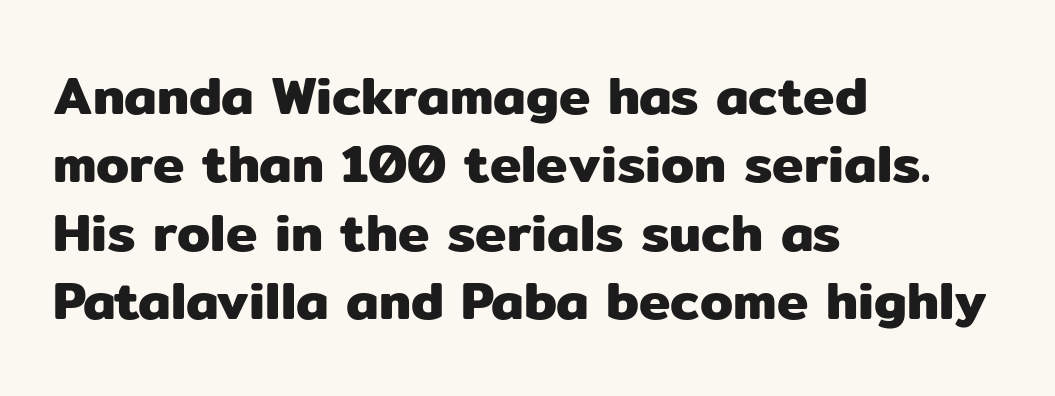
In CSS terms this would be text-align: left. This is sans-serif lettering, the kind often seen on screens and signage. Has an underline been added? It has not. A roman cut, with each character standing at attention. Varying glyph widths throughout — classic text-font behaviour. The horizontal fit of the characters is conventional and even.
